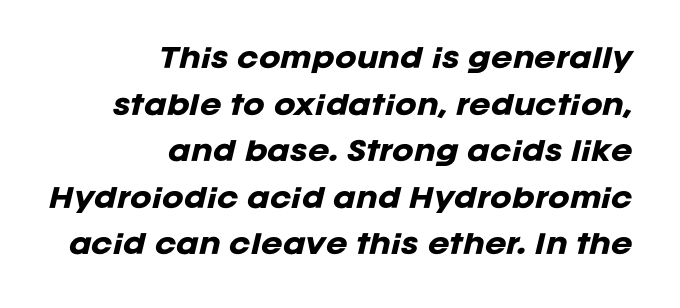
Q: Is the text bold? A: Yes.
Q: Is the text italic (slanted)? A: Yes, it leans right by about 12 degrees.
Q: Is the text underlined? A: No.
Q: How is the paragraph aligned? A: Right-aligned.
Q: Is the spacing between letters normal or unusually wide? A: Normal.
